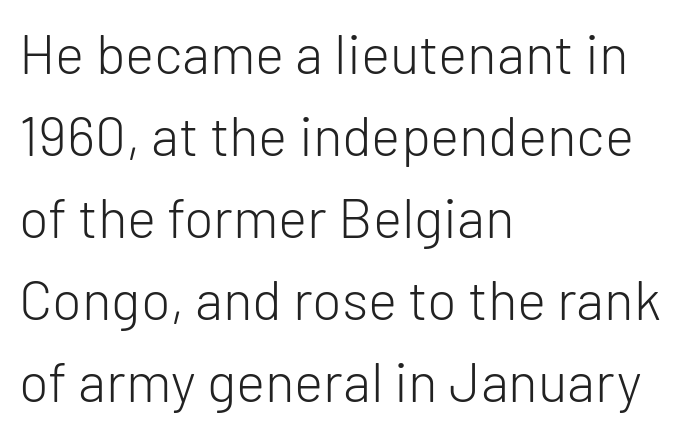
{"serif": "no", "italic": "no", "bold": "no", "weight": "light", "width": "normal", "stroke_contrast": "low", "x_height": "medium", "monospaced": "no", "underline": "no", "align": "left", "line_spacing": "normal", "line_spacing_ratio": 1.49, "letter_spacing": "normal", "letter_spacing_em": 0.0, "glyph_px": 55}
